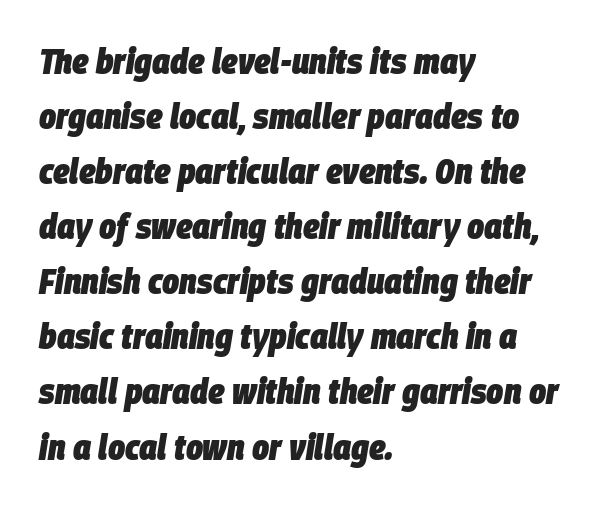
{"italic": "yes", "lean": "right", "slant_degrees": 9, "bold": "yes", "weight": "heavy", "width": "condensed", "stroke_contrast": "low", "x_height": "large", "monospaced": "no", "underline": "no", "align": "left", "line_spacing": "normal", "line_spacing_ratio": 1.53, "letter_spacing": "normal", "letter_spacing_em": 0.0, "glyph_px": 36}
